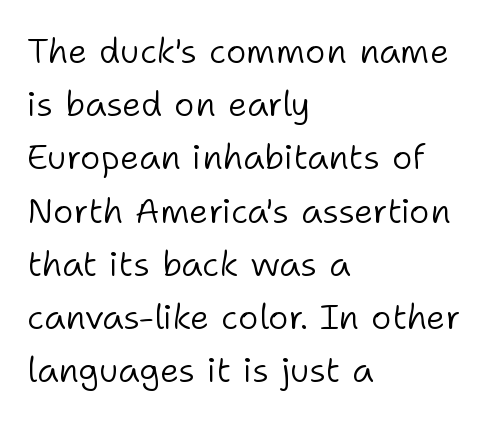
The image shows 35 px light sans-serif type, upright; set left-aligned, normal line spacing (1.52x), normal letter spacing, not underlined; low stroke contrast and a medium x-height.
